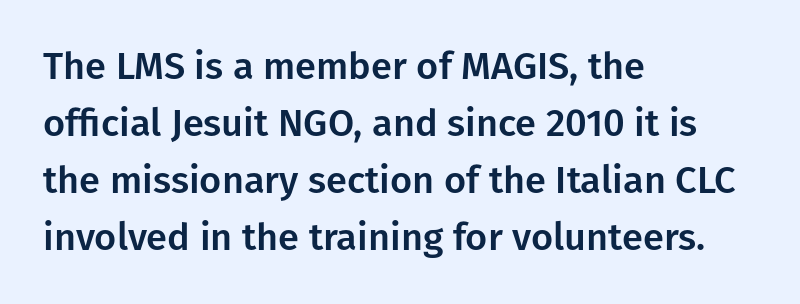
Here the designer chose a conventional face with non-uniform glyph widths. The text block is weighted toward the left margin, trailing off unevenly rightward. Each word holds together tightly as a unit, with standard inter-letter gaps. In terms of leading, this rendering sits right in the middle. No word sits above an underline.
